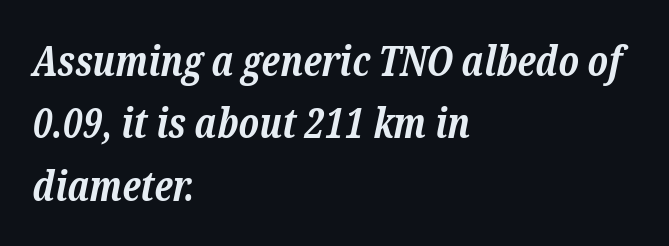
Q: Is the text bold? A: Yes.
Q: Is the text italic (slanted)? A: Yes, it leans right by about 12 degrees.
Q: Is the typeface a serif or a sans-serif typeface? A: Serif.
Q: Is the text underlined? A: No.
Q: How is the paragraph aligned? A: Left-aligned.
Q: Is the spacing between letters normal or unusually wide? A: Normal.
Q: Is the spacing between lines tight, normal or loose? A: Normal.
Q: Width (condensed, normal, or wide)? A: Normal.
Q: Stroke contrast? A: Low.
Q: x-height? A: Medium.
Q: Monospaced? A: No.
